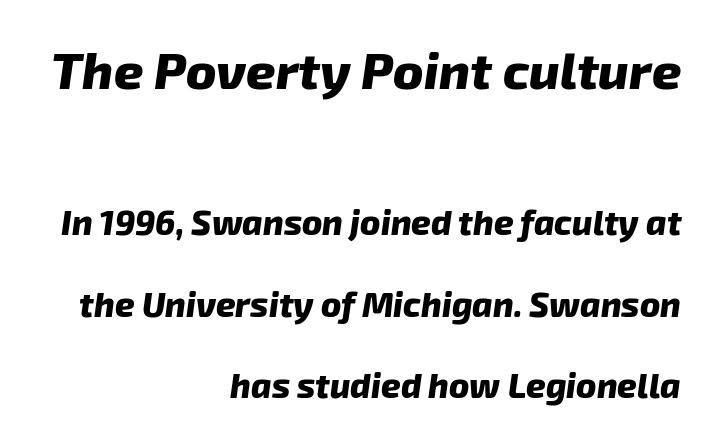
{"italic": "yes", "lean": "right", "slant_degrees": 8, "bold": "yes", "weight": "heavy", "width": "normal", "stroke_contrast": "low", "x_height": "medium", "monospaced": "no", "underline": "no", "align": "right", "line_spacing": "loose", "line_spacing_ratio": 2.4, "letter_spacing": "normal", "letter_spacing_em": 0.0, "larger_block": "first", "size_ratio": 1.5, "glyph_px": 51}
